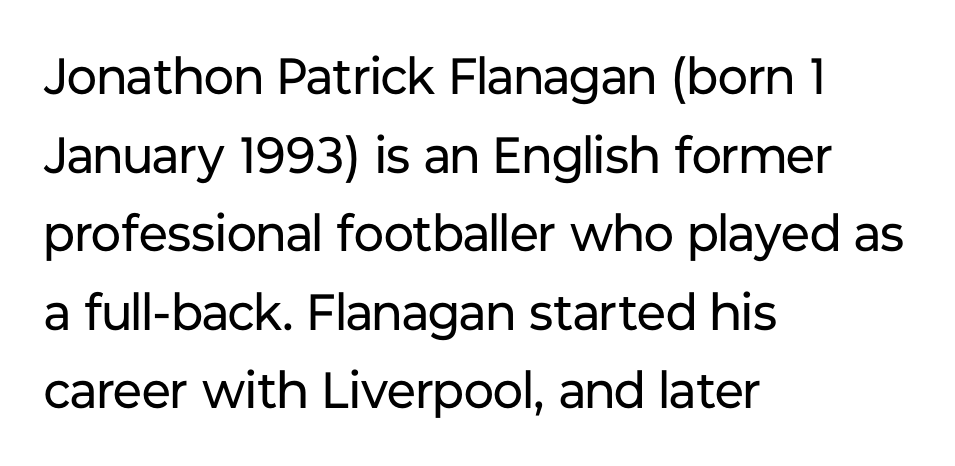
{"serif": "no", "italic": "no", "bold": "no", "weight": "regular", "width": "normal", "stroke_contrast": "low", "x_height": "medium", "monospaced": "no", "underline": "no", "align": "left", "line_spacing": "normal", "line_spacing_ratio": 1.54, "letter_spacing": "normal", "letter_spacing_em": 0.0, "glyph_px": 51}
